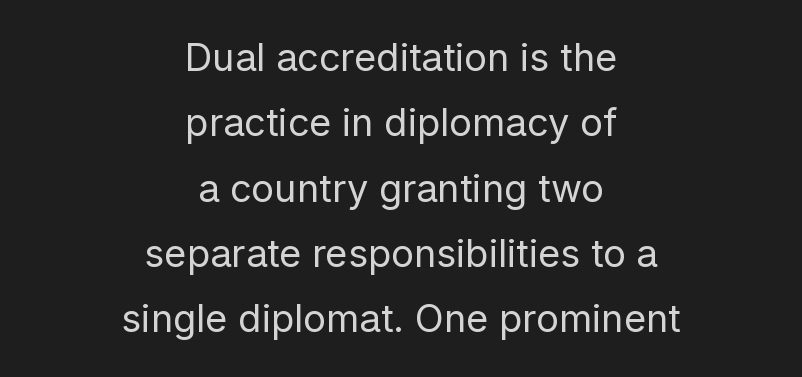
{"serif": "no", "italic": "no", "bold": "no", "weight": "regular", "width": "normal", "stroke_contrast": "low", "x_height": "medium", "monospaced": "no", "underline": "no", "align": "center", "line_spacing_ratio": 1.72, "letter_spacing": "normal", "letter_spacing_em": 0.0, "glyph_px": 38}
